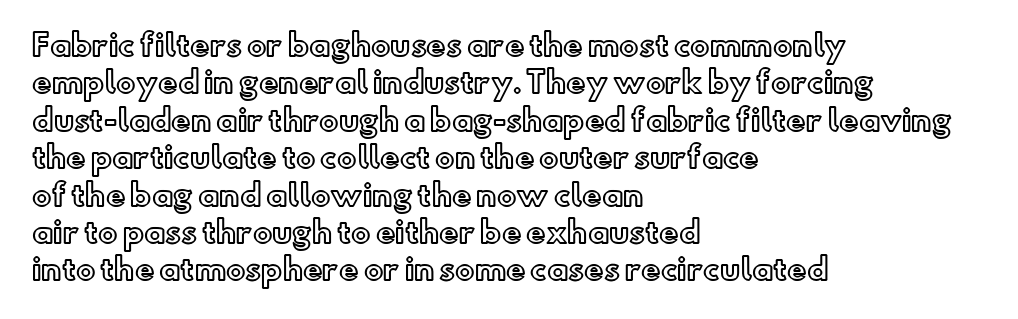
{"italic": "no", "width": "normal", "x_height": "small", "monospaced": "no", "underline": "no", "align": "left", "line_spacing": "normal", "line_spacing_ratio": 1.29, "letter_spacing": "normal", "letter_spacing_em": 0.0, "glyph_px": 29}
